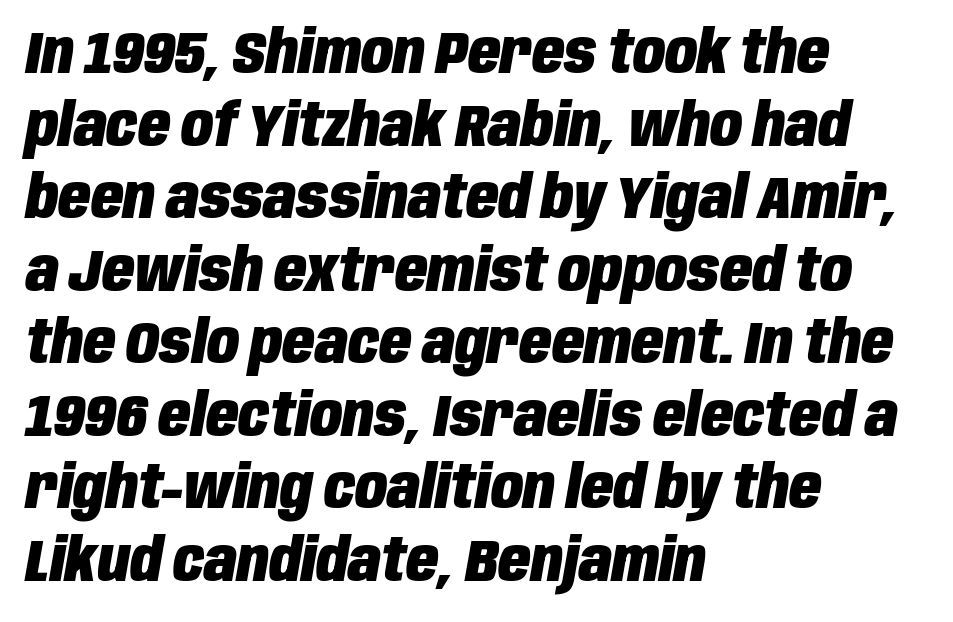
Q: Is the text bold? A: Yes.
Q: Is the text italic (slanted)? A: Yes, it leans right by about 10 degrees.
Q: Is the text underlined? A: No.
Q: How is the paragraph aligned? A: Left-aligned.
Q: Is the spacing between letters normal or unusually wide? A: Normal.
Q: Width (condensed, normal, or wide)? A: Condensed.
Q: Stroke contrast? A: Low.
Q: x-height? A: Large.
Q: Monospaced? A: No.
